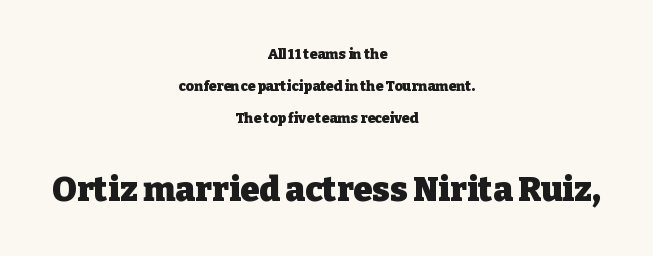
The image shows 34 px heavy serif type, upright; set centered, loose line spacing (2.3x), normal letter spacing, not underlined; the second (bottom) block is 2.43x larger; low stroke contrast and a medium x-height.
